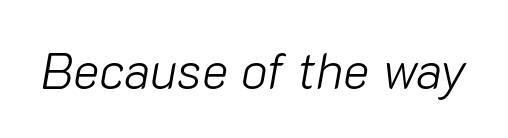
These lines are rendered in a variable-pitch font. Type without underlining. Between one letter and the next there's only the usual sliver of space. Posture: slanted. Letters have the restrained weight of plain body copy at most.
